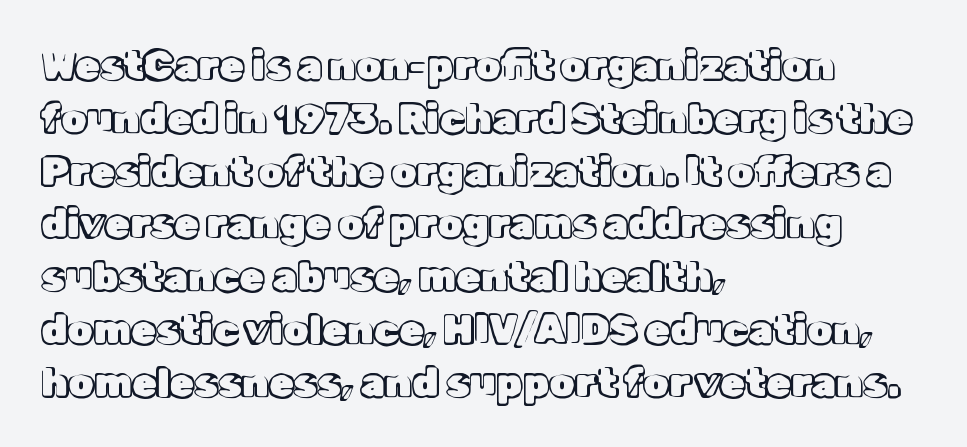
The image shows 40 px text type, upright; set left-aligned, normal line spacing (1.32x), normal letter spacing, not underlined; a medium x-height.
